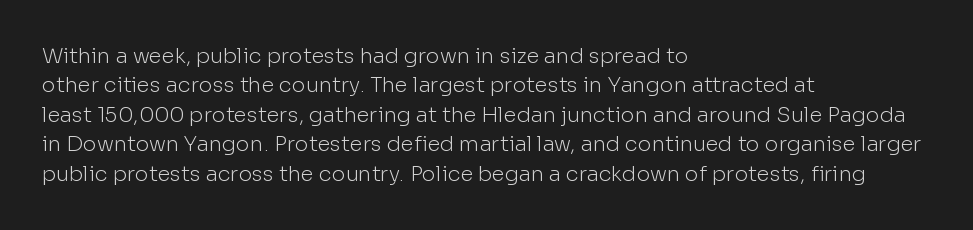
{"italic": "no", "bold": "no", "underline": "no", "align": "left", "line_spacing": "normal", "line_spacing_ratio": 1.4, "letter_spacing": "normal", "letter_spacing_em": 0.0, "glyph_px": 21}
